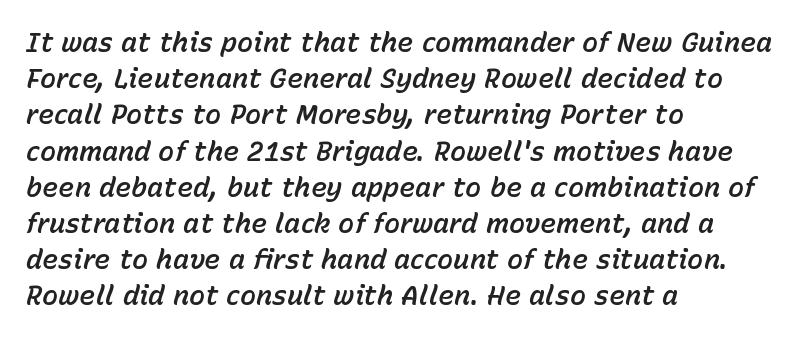
The image shows 27 px text type, italic (leaning right); set left-aligned, normal line spacing (1.34x), normal letter spacing, not underlined.
